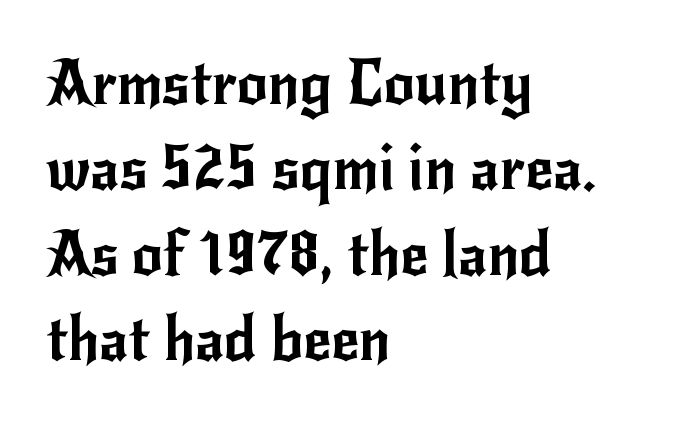
Vertical strokes here are truly vertical. Horizontally, the lines are justified to the leading edge only. Are there feet on the stems? There aren't — it's a sans. Honestly, there is no underline to notice here at all. Characters follow at the spacing the type designer built in. Is this a fixed-width face? No — the glyphs have proportional, varying widths.
